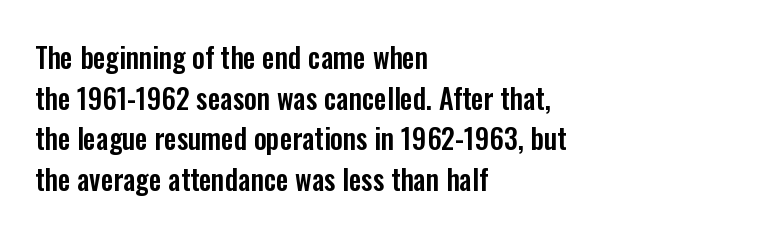
The image shows 28 px condensed sans-serif type, upright; set left-aligned, normal line spacing (1.45x), normal letter spacing, not underlined; low stroke contrast and a medium x-height.
